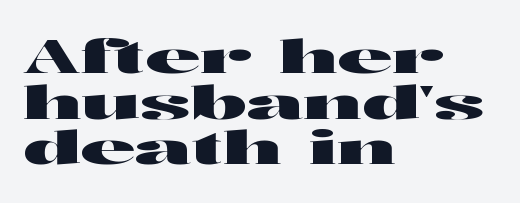
{"serif": "no", "italic": "no", "width": "wide", "stroke_contrast": "high", "x_height": "medium", "monospaced": "no", "underline": "no", "align": "left", "line_spacing": "tight", "line_spacing_ratio": 0.97, "letter_spacing": "normal", "letter_spacing_em": 0.0, "glyph_px": 47}
